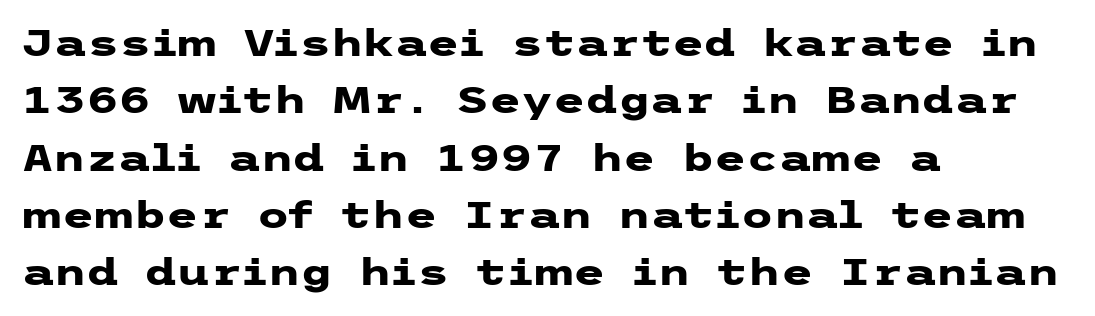
Q: Is the text bold? A: Yes.
Q: Is the text italic (slanted)? A: No, it is upright.
Q: Is the typeface a serif or a sans-serif typeface? A: Sans-serif.
Q: Is the text underlined? A: No.
Q: How is the paragraph aligned? A: Left-aligned.
Q: Is the spacing between letters normal or unusually wide? A: Normal.
Q: Is the spacing between lines tight, normal or loose? A: Normal.
Q: Width (condensed, normal, or wide)? A: Wide.
Q: Stroke contrast? A: Low.
Q: x-height? A: Medium.
